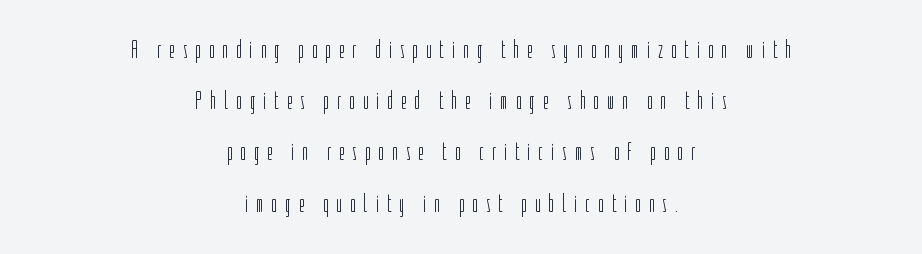
The image shows 26 px text type, upright; set centered, loose line spacing (1.97x), unusually wide letter spacing (+0.29 em), not underlined.
